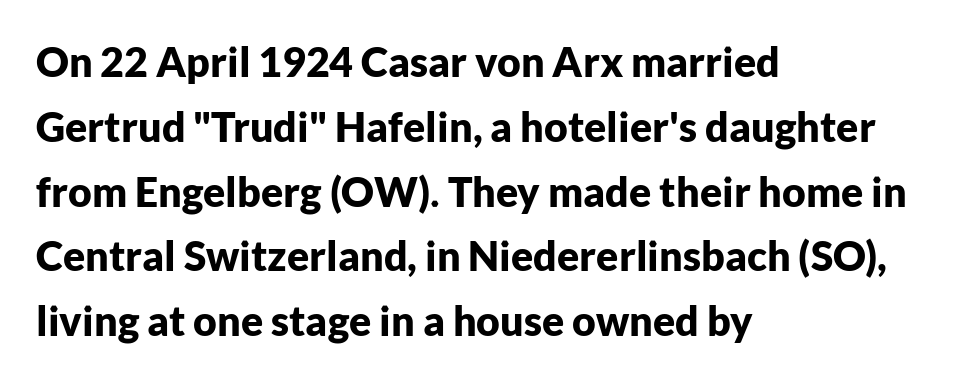
Q: Is the text bold? A: Yes.
Q: Is the text italic (slanted)? A: No, it is upright.
Q: Is the typeface a serif or a sans-serif typeface? A: Sans-serif.
Q: Is the text underlined? A: No.
Q: How is the paragraph aligned? A: Left-aligned.
Q: Is the spacing between letters normal or unusually wide? A: Normal.
Q: Is the spacing between lines tight, normal or loose? A: Normal.
Q: Width (condensed, normal, or wide)? A: Normal.
Q: Stroke contrast? A: Low.
Q: x-height? A: Medium.
Q: Monospaced? A: No.
